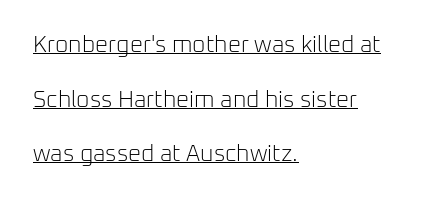
{"italic": "no", "bold": "no", "underline": "yes", "align": "left", "line_spacing": "loose", "line_spacing_ratio": 2.37, "letter_spacing": "normal", "letter_spacing_em": 0.0, "glyph_px": 23}
